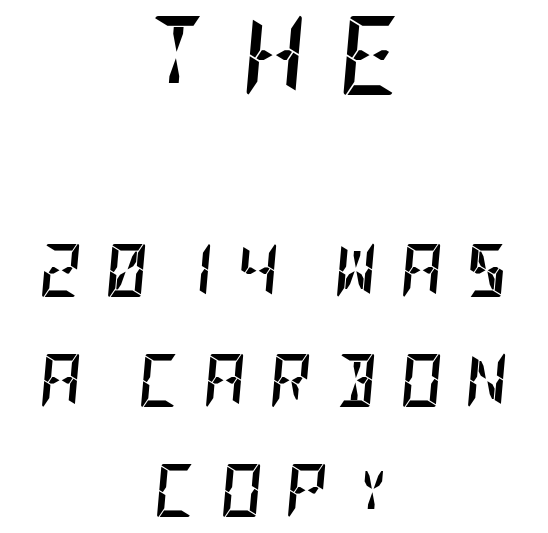
The image shows 79 px semibold, condensed type, italic (leaning right); set centered, loose line spacing (2.08x), unusually wide letter spacing (+0.42 em), not underlined; the first (top) block is 1.49x larger; low stroke contrast and a large x-height.
